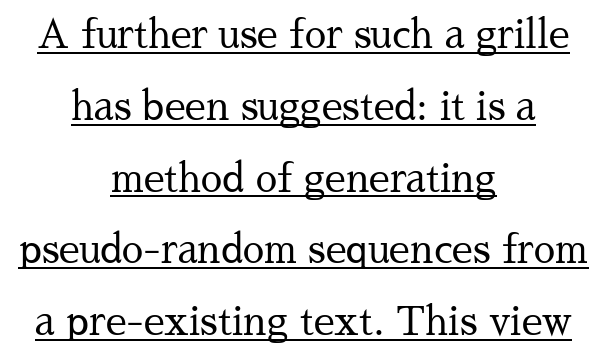
{"serif": "yes", "italic": "no", "bold": "no", "weight": "regular", "width": "normal", "stroke_contrast": "medium", "x_height": "medium", "monospaced": "no", "underline": "yes", "align": "center", "line_spacing_ratio": 1.89, "letter_spacing": "normal", "letter_spacing_em": 0.0, "glyph_px": 38}
